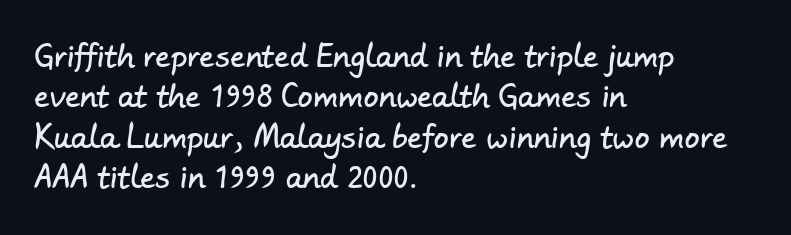
The image shows 30 px sans-serif type; set left-aligned, normal line spacing (1.35x), normal letter spacing, not underlined; low stroke contrast and a small x-height.
